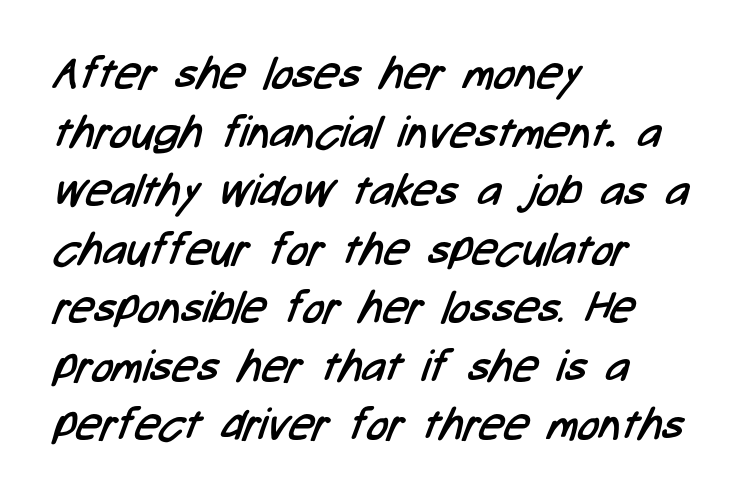
Q: Is the text bold? A: No.
Q: Is the typeface a serif or a sans-serif typeface? A: Sans-serif.
Q: Is the text underlined? A: No.
Q: How is the paragraph aligned? A: Left-aligned.
Q: Is the spacing between letters normal or unusually wide? A: Normal.
Q: Is the spacing between lines tight, normal or loose? A: Normal.
Q: Width (condensed, normal, or wide)? A: Condensed.
Q: Stroke contrast? A: Low.
Q: x-height? A: Medium.
Q: Monospaced? A: No.
